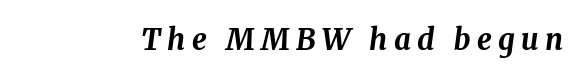
Its strokes are broad and dark, the hallmark of bold type. The baseline area is clear. Note the varied advance widths — an 'i' is clearly narrower than an 'm'. Is the type slanted? Yes — the strokes lean at a clear angle. This sample uses expanded letter spacing, leaving extra air between glyphs.
